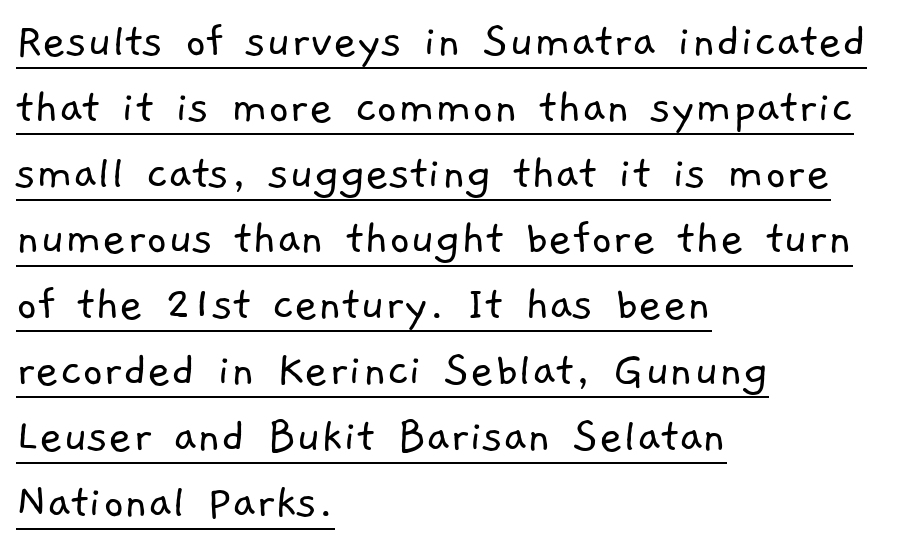
{"serif": "no", "bold": "no", "weight": "light", "width": "normal", "stroke_contrast": "low", "x_height": "medium", "monospaced": "no", "underline": "yes", "align": "left", "line_spacing": "normal", "line_spacing_ratio": 1.29, "letter_spacing": "normal", "letter_spacing_em": 0.0, "glyph_px": 51}
